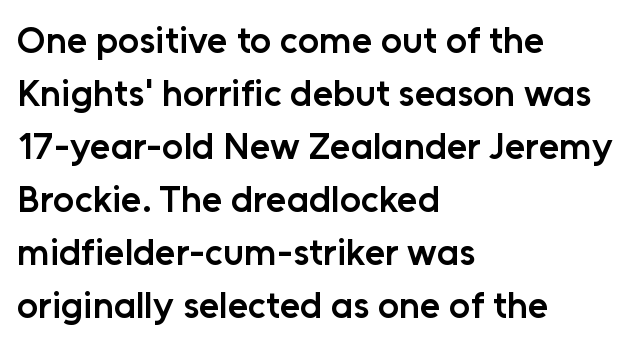
The image shows 37 px semibold sans-serif type, upright; set left-aligned, normal line spacing (1.43x), normal letter spacing, not underlined; low stroke contrast and a medium x-height.
